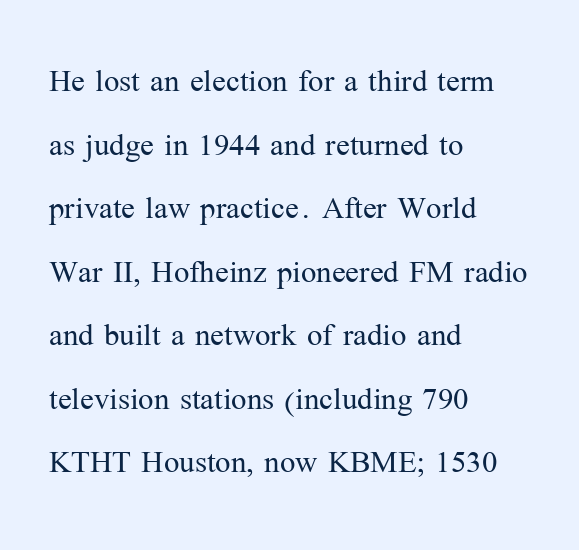
Has an underline been added? It has not. Horizontal alignment here is leftward, the default for most running prose. The letterforms sit shoulder to shoulder at normal distance. Looks like regular typesetting: each glyph gets only the width it needs.
